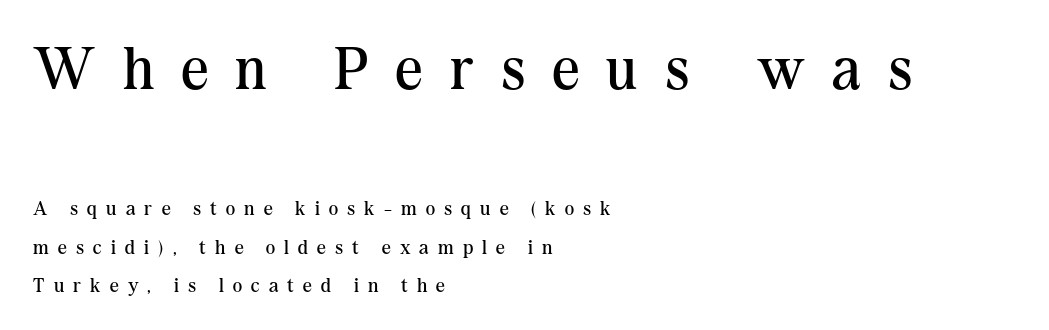
Q: Is the text bold? A: No.
Q: Is the text italic (slanted)? A: No, it is upright.
Q: Is the typeface a serif or a sans-serif typeface? A: Serif.
Q: Is the text underlined? A: No.
Q: How is the paragraph aligned? A: Left-aligned.
Q: Is the spacing between letters normal or unusually wide? A: Unusually wide.
Q: Is the spacing between lines tight, normal or loose? A: Loose.
Q: Which block of text is set in a larger size, the first (top) or the second (bottom)? A: The first (top) one.
Q: Width (condensed, normal, or wide)? A: Normal.
Q: Stroke contrast? A: Medium.
Q: x-height? A: Medium.
Q: Monospaced? A: No.
